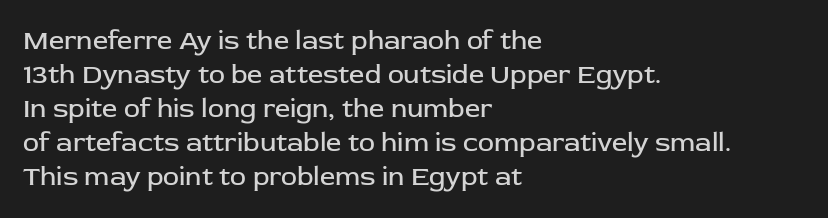
The image shows 27 px text type, upright; set left-aligned, normal line spacing (1.26x), normal letter spacing, not underlined.
